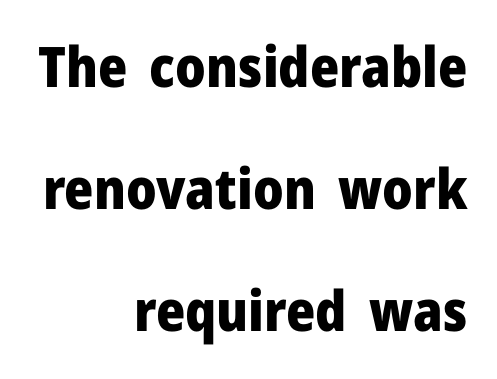
The image shows 56 px heavy sans-serif type, upright; set right-aligned, loose line spacing (2.18x), normal letter spacing, not underlined; low stroke contrast and a medium x-height.
